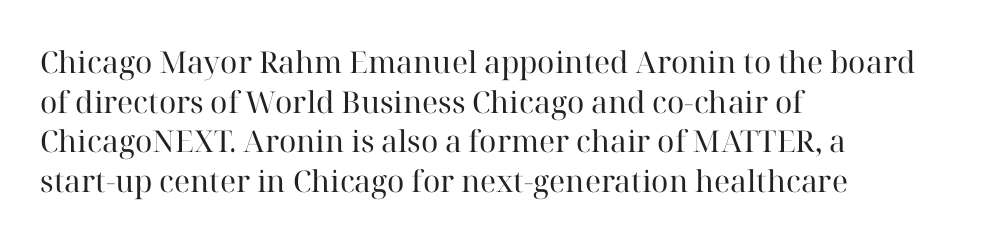
Q: Is the text bold? A: No.
Q: Is the text italic (slanted)? A: No, it is upright.
Q: Is the typeface a serif or a sans-serif typeface? A: Serif.
Q: Is the text underlined? A: No.
Q: How is the paragraph aligned? A: Left-aligned.
Q: Is the spacing between letters normal or unusually wide? A: Normal.
Q: Is the spacing between lines tight, normal or loose? A: Normal.
Q: Width (condensed, normal, or wide)? A: Normal.
Q: Stroke contrast? A: High.
Q: x-height? A: Medium.
Q: Monospaced? A: No.
